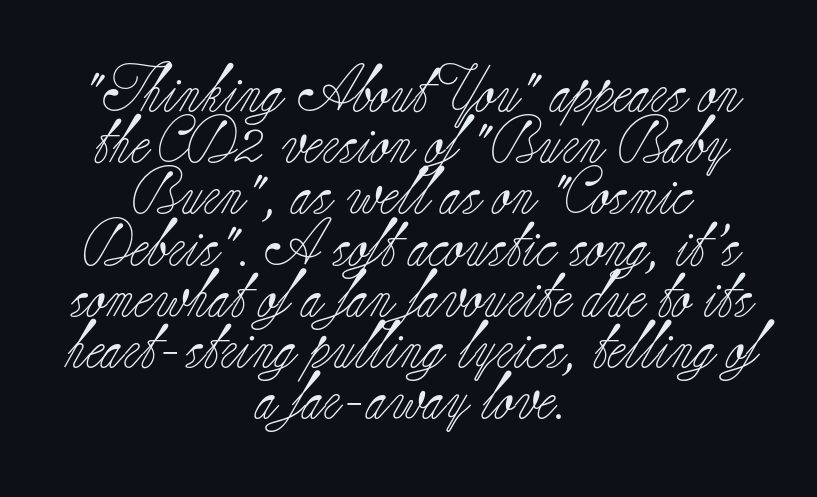
The tracking reads as untouched default to a designer's eye. Ink coverage per letter is moderate at most. Think of a printed novel: that variable character pitch is what you see here.
